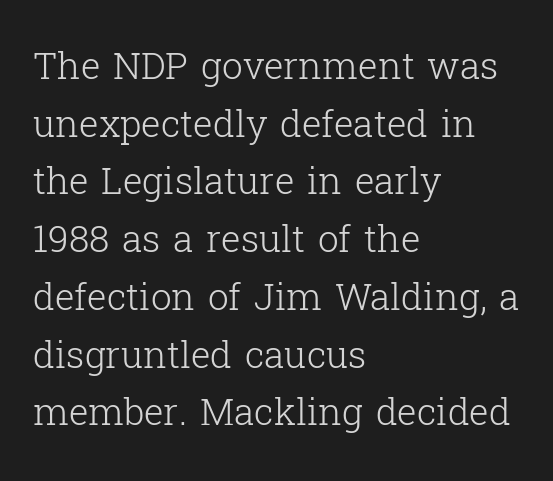
The image shows 37 px light serif type, upright; set left-aligned, normal line spacing (1.56x), normal letter spacing, not underlined; low stroke contrast and a medium x-height.
